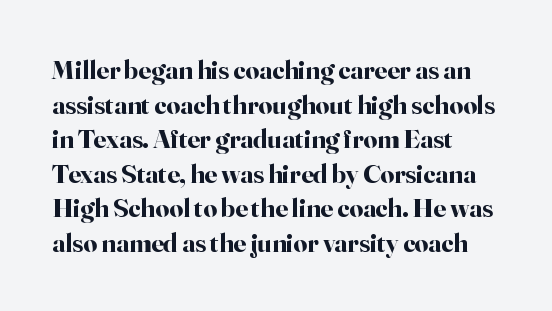
Compared with typical body copy, the letter spacing here is the same. The setting favours the left margin, as ordinary paragraphs usually do. Heft: maximum for text — a bold. Beneath every word, the page is bare. Successive baselines arrive at the customary interval. These lines were composed using upright roman letters.
